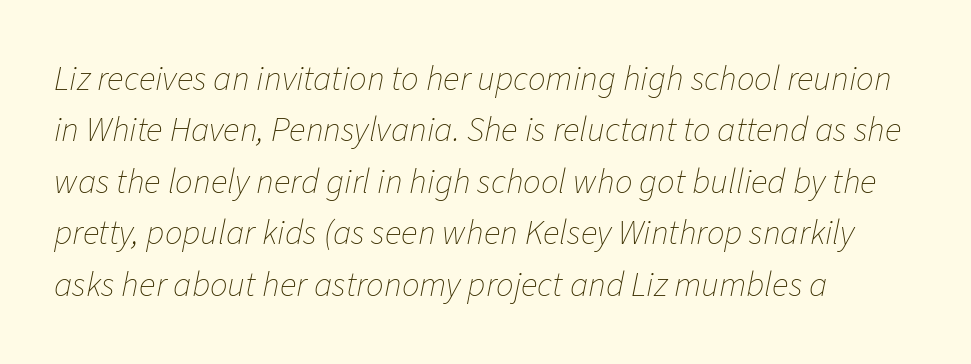
The image shows 35 px thin type, italic (leaning right); set left-aligned, normal line spacing (1.47x), normal letter spacing, not underlined; low stroke contrast and a medium x-height.
